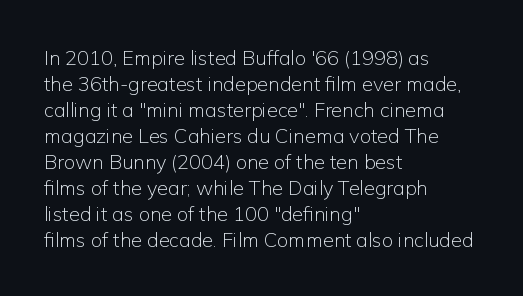
The image shows 20 px text type, upright; set left-aligned, normal line spacing (1.3x), normal letter spacing, not underlined.
